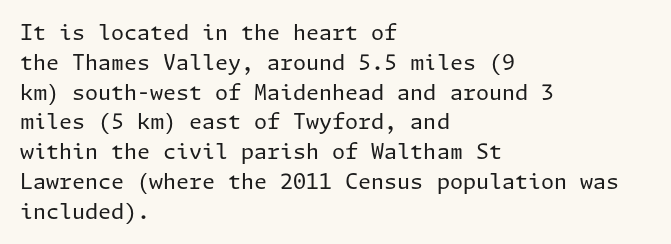
The image shows 21 px text type, upright; set left-aligned, normal line spacing (1.42x), normal letter spacing, not underlined.
